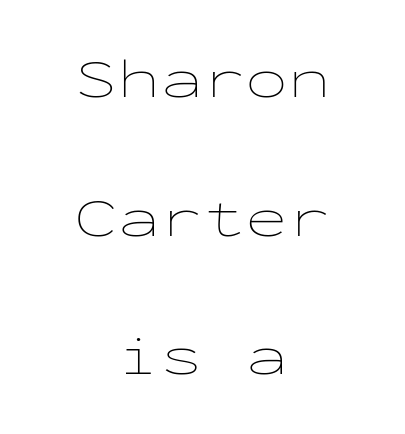
Q: Is the text bold? A: No.
Q: Is the text italic (slanted)? A: No, it is upright.
Q: Is the text underlined? A: No.
Q: How is the paragraph aligned? A: Centered.
Q: Is the spacing between letters normal or unusually wide? A: Normal.
Q: Is the spacing between lines tight, normal or loose? A: Loose.
Q: Width (condensed, normal, or wide)? A: Wide.
Q: Stroke contrast? A: Low.
Q: x-height? A: Medium.
Q: Monospaced? A: Yes.
